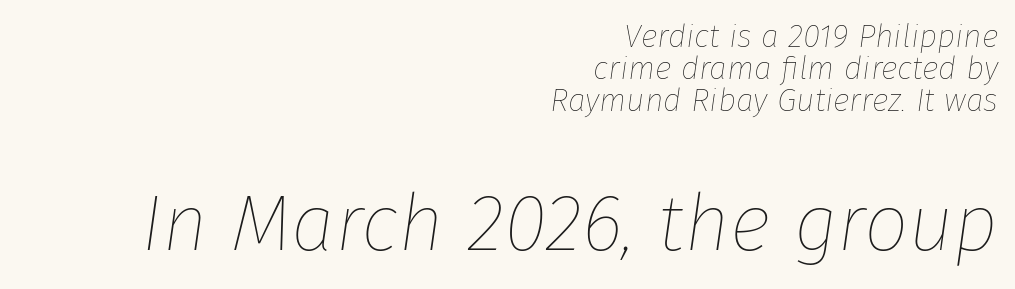
The image shows 79 px thin type, italic (leaning right); set right-aligned, tight line spacing (1.0x), normal letter spacing, not underlined; the second (bottom) block is 2.47x larger; low stroke contrast and a medium x-height.
